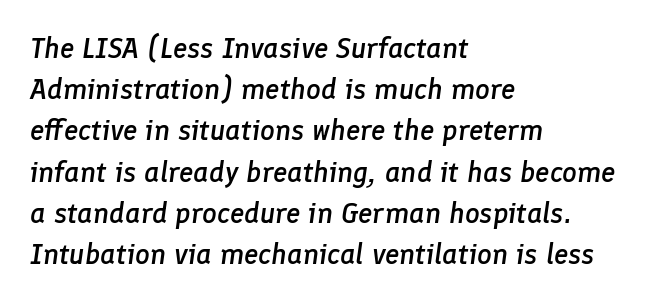
Q: Is the text bold? A: Semi-bold.
Q: Is the text italic (slanted)? A: Yes, it leans right by about 8 degrees.
Q: Is the text underlined? A: No.
Q: How is the paragraph aligned? A: Left-aligned.
Q: Is the spacing between letters normal or unusually wide? A: Normal.
Q: Is the spacing between lines tight, normal or loose? A: Normal.
Q: Width (condensed, normal, or wide)? A: Normal.
Q: Stroke contrast? A: Low.
Q: x-height? A: Medium.
Q: Monospaced? A: No.
